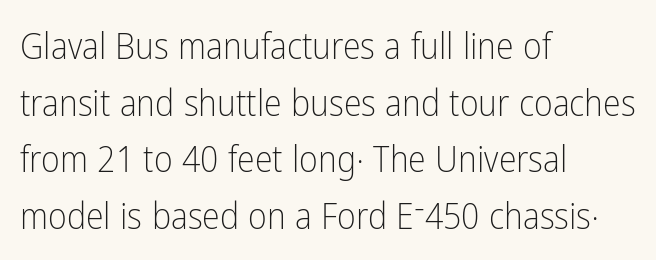
{"serif": "no", "italic": "no", "bold": "no", "weight": "light", "width": "condensed", "stroke_contrast": "low", "x_height": "medium", "monospaced": "no", "underline": "no", "align": "left", "line_spacing": "normal", "line_spacing_ratio": 1.57, "letter_spacing": "normal", "letter_spacing_em": 0.0, "glyph_px": 36}
